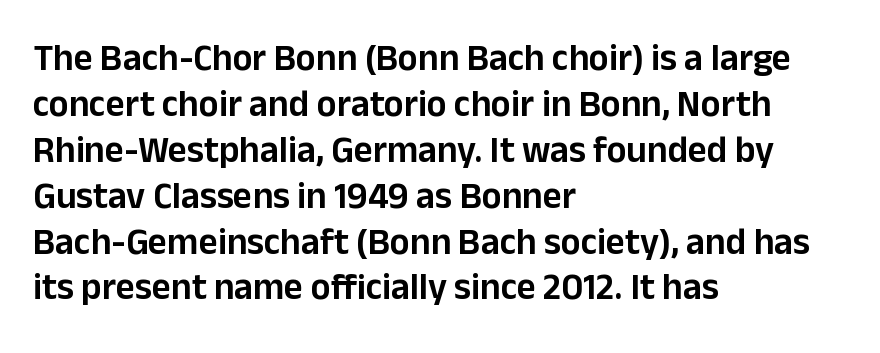
{"serif": "no", "italic": "no", "width": "normal", "stroke_contrast": "low", "x_height": "medium", "monospaced": "no", "underline": "no", "align": "left", "line_spacing_ratio": 1.24, "letter_spacing": "normal", "letter_spacing_em": 0.0, "glyph_px": 37}
